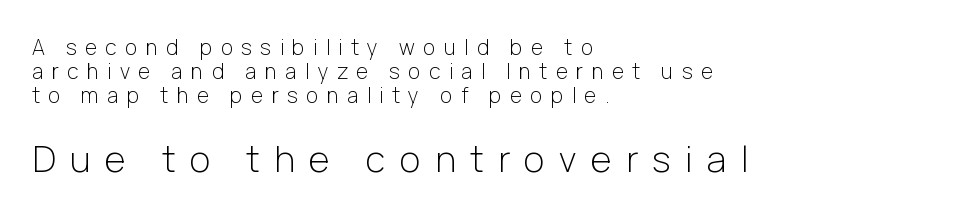
Look at the bottom of the vertical strokes: they stop flat, with no serifs. No italicization has been applied; the sample stays upright. Bare-footed words on every line. Horizontal alignment here is leftward, the default for most running prose.
